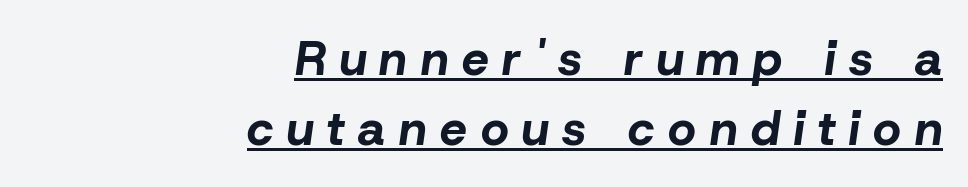
{"italic": "yes", "lean": "right", "slant_degrees": 8, "bold": "yes", "weight": "bold", "width": "normal", "stroke_contrast": "low", "x_height": "medium", "monospaced": "no", "underline": "yes", "align": "right", "line_spacing": "normal", "line_spacing_ratio": 1.45, "letter_spacing": "wide", "letter_spacing_em": 0.29, "glyph_px": 48}
